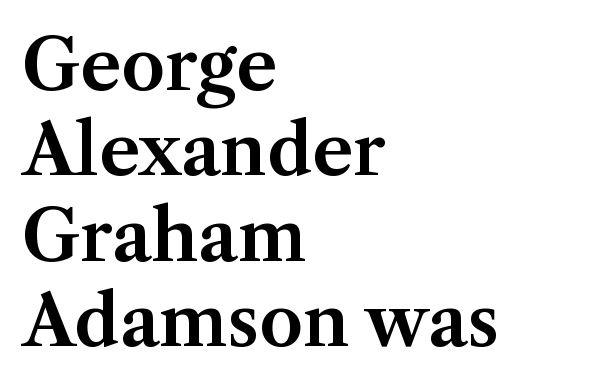
In CSS terms this would be text-align: left. Every stem runs plumb, perpendicular to the baseline. Underlining? Definitely not there. The font family rendered here belongs to the serif group. In terms of letterspacing, this is plain default setting. Proportional: the letters do not fall into vertical columns.
